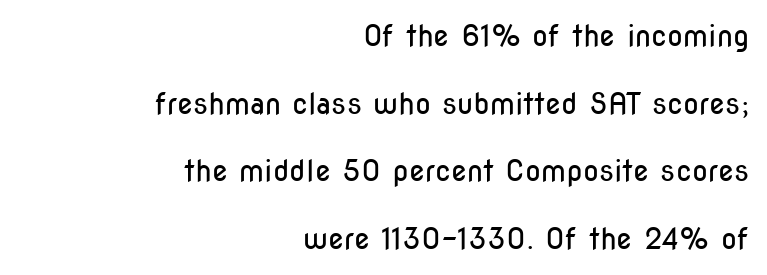
These lines were composed using upright roman letters. Stem width sits at or under what a default text font uses. The block of text is sparse from top to bottom, with ample space between rows. Is the letter spacing exaggerated? No — it looks like the ordinary default.
